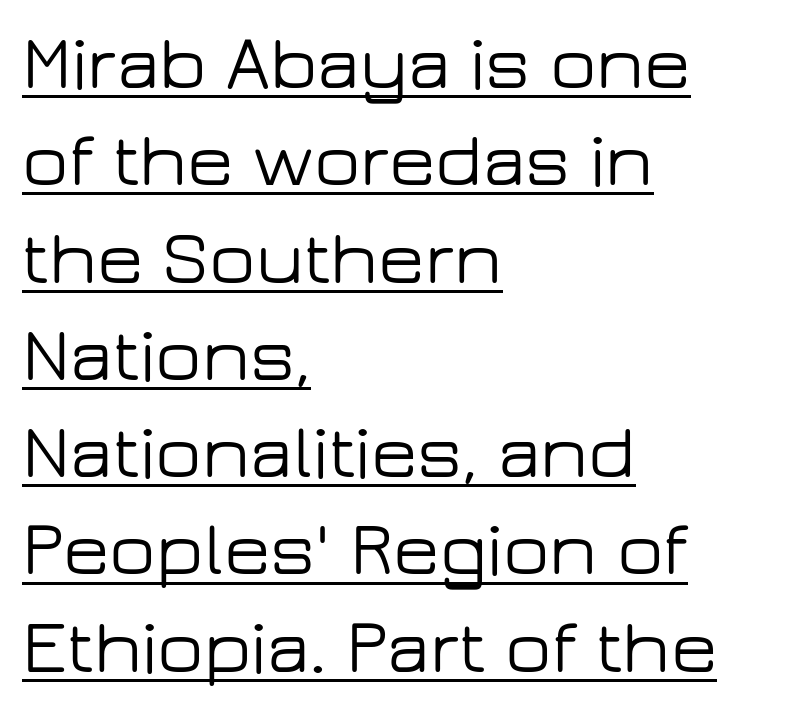
Is this a fixed-width face? No — the glyphs have proportional, varying widths. Observe the absence of serifs on each vertical stroke in this sample. Horizontally, the lines are justified to the leading edge only. These lines were composed using upright roman letters.
